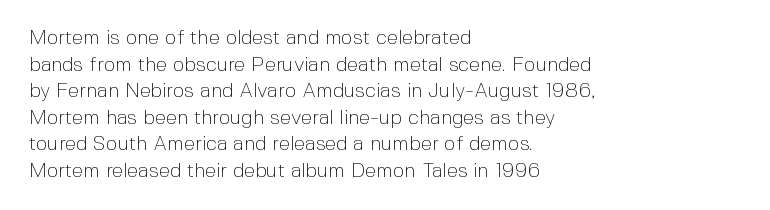
{"italic": "no", "bold": "no", "underline": "no", "align": "left", "line_spacing": "normal", "line_spacing_ratio": 1.33, "letter_spacing": "normal", "letter_spacing_em": 0.0, "glyph_px": 20}
